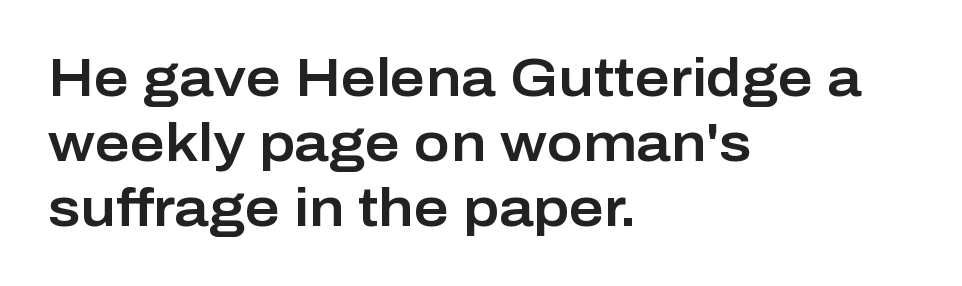
Q: Is the text italic (slanted)? A: No, it is upright.
Q: Is the typeface a serif or a sans-serif typeface? A: Sans-serif.
Q: Is the text underlined? A: No.
Q: How is the paragraph aligned? A: Left-aligned.
Q: Is the spacing between letters normal or unusually wide? A: Normal.
Q: Width (condensed, normal, or wide)? A: Normal.
Q: Stroke contrast? A: Low.
Q: x-height? A: Medium.
Q: Monospaced? A: No.
